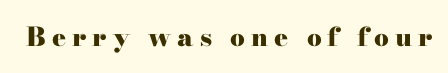
{"italic": "no", "bold": "yes", "underline": "no", "letter_spacing": "wide", "letter_spacing_em": 0.23, "glyph_px": 26}
